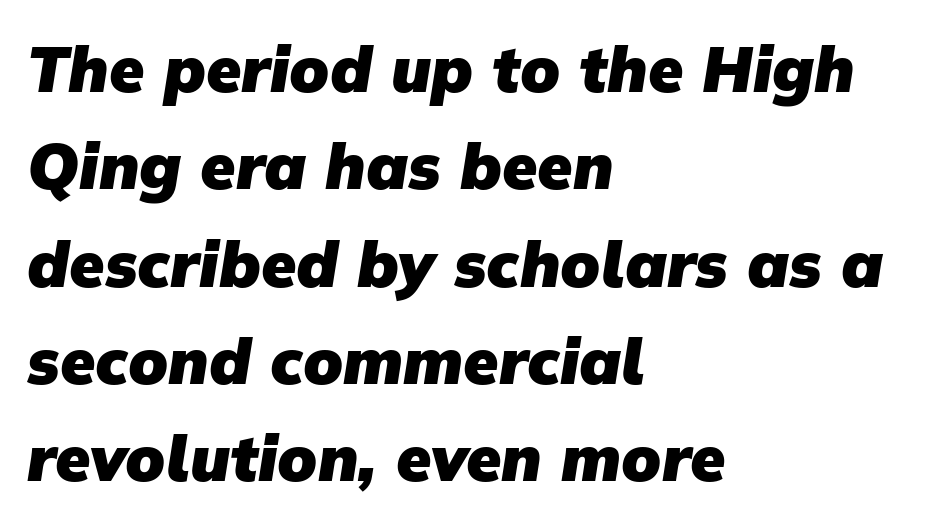
Descenders hang freely into open space. These lines are set flush left with a ragged right edge. The rendering uses a moderate line-height, typical for paragraphs. These lines are rendered in a variable-pitch font. To sum up the face: it is a sans, with no serifs.
